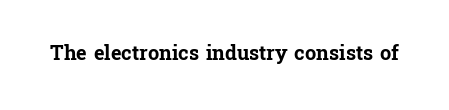
The image shows 20 px bold type, upright; set normal letter spacing, not underlined.
